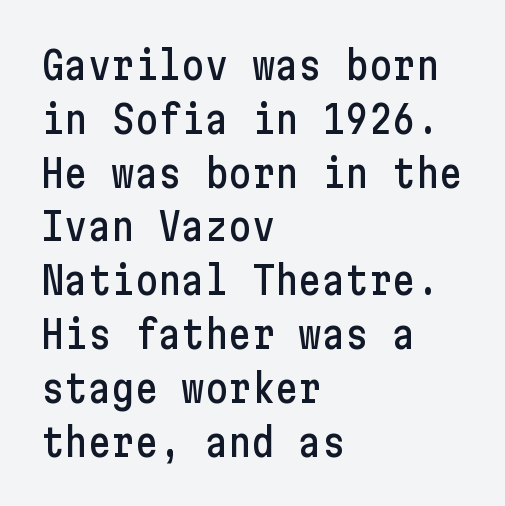
Look at the bottom of the vertical strokes: they stop flat, with no serifs. The passage shown stacks its lines at a standard gap. Students, note that the glyphs here touch the page at normal intervals. In terms of posture, this sample is upright. Only glyphs here, with clear space below each row. Left-aligned paragraph, ragged on the right.
